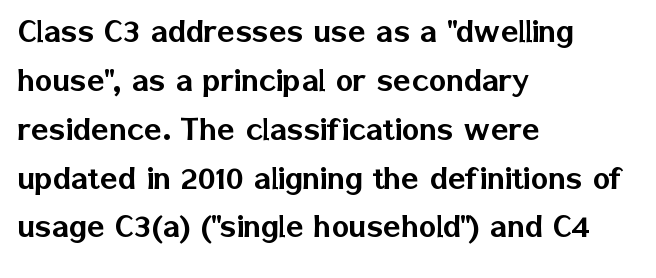
The line texture is even and compact thanks to regular tracking. Typeset ragged right — the left edge is the straight one. Clear beneath every line of the passage. The vertical gap from one line to the next is medium.
